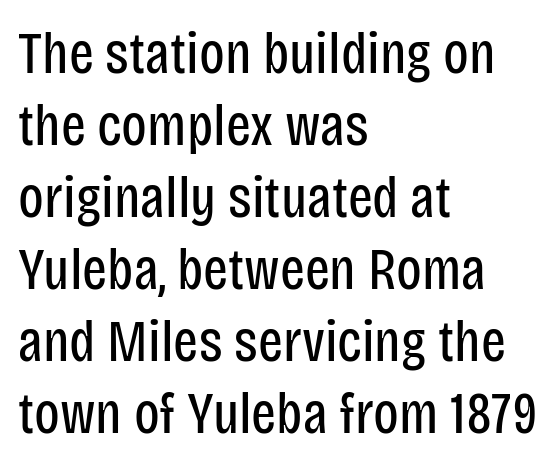
{"serif": "no", "italic": "no", "bold": "no", "weight": "regular", "width": "condensed", "stroke_contrast": "low", "x_height": "large", "monospaced": "no", "underline": "no", "align": "left", "line_spacing_ratio": 1.22, "letter_spacing": "normal", "letter_spacing_em": 0.0, "glyph_px": 59}
